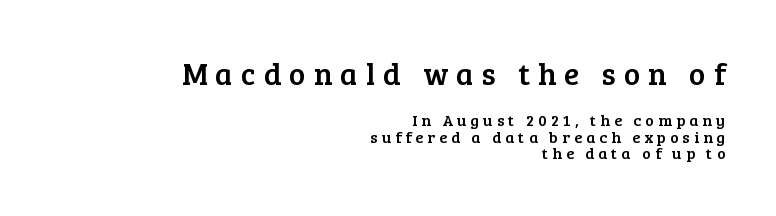
{"serif": "yes", "italic": "no", "width": "normal", "stroke_contrast": "low", "x_height": "medium", "monospaced": "no", "underline": "no", "align": "right", "line_spacing": "tight", "line_spacing_ratio": 1.04, "letter_spacing": "wide", "letter_spacing_em": 0.26, "larger_block": "first", "size_ratio": 1.94, "glyph_px": 31}
